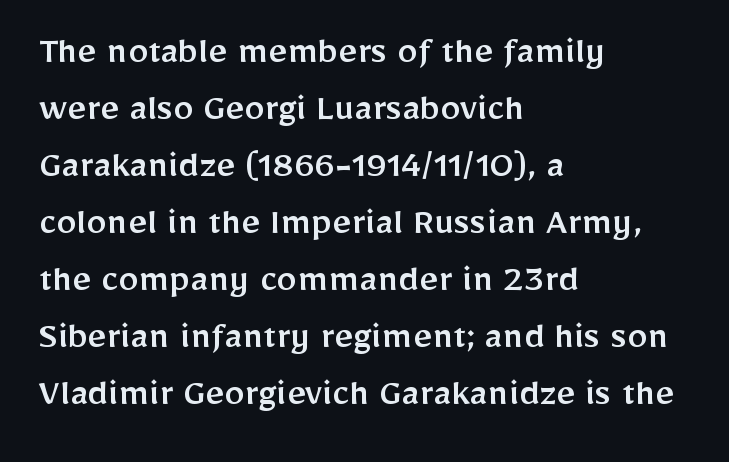
Q: Is the text italic (slanted)? A: No, it is upright.
Q: Is the typeface a serif or a sans-serif typeface? A: Sans-serif.
Q: Is the text underlined? A: No.
Q: How is the paragraph aligned? A: Left-aligned.
Q: Is the spacing between letters normal or unusually wide? A: Normal.
Q: Is the spacing between lines tight, normal or loose? A: Normal.
Q: Width (condensed, normal, or wide)? A: Normal.
Q: Stroke contrast? A: Low.
Q: x-height? A: Medium.
Q: Monospaced? A: No.
